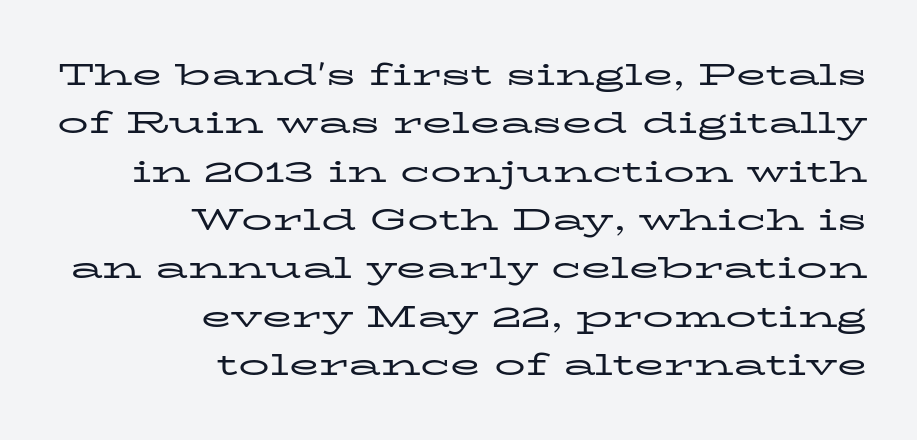
{"serif": "yes", "italic": "no", "bold": "no", "weight": "regular", "width": "wide", "stroke_contrast": "low", "x_height": "medium", "monospaced": "no", "underline": "no", "align": "right", "line_spacing": "normal", "line_spacing_ratio": 1.56, "letter_spacing": "normal", "letter_spacing_em": 0.0, "glyph_px": 31}
